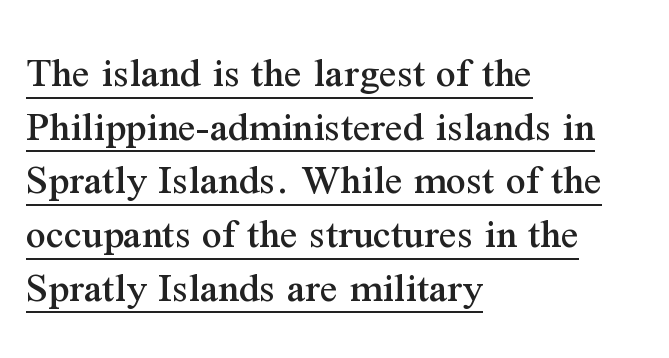
The image shows 44 px serif type, upright; set left-aligned, line spacing 1.22x, normal letter spacing, underlined; medium stroke contrast and a medium x-height.
